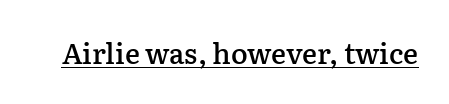
Q: Is the text bold? A: Semi-bold.
Q: Is the text italic (slanted)? A: No, it is upright.
Q: Is the typeface a serif or a sans-serif typeface? A: Serif.
Q: Is the text underlined? A: Yes.
Q: Is the spacing between letters normal or unusually wide? A: Normal.
Q: Width (condensed, normal, or wide)? A: Normal.
Q: Stroke contrast? A: Low.
Q: x-height? A: Medium.
Q: Monospaced? A: No.
